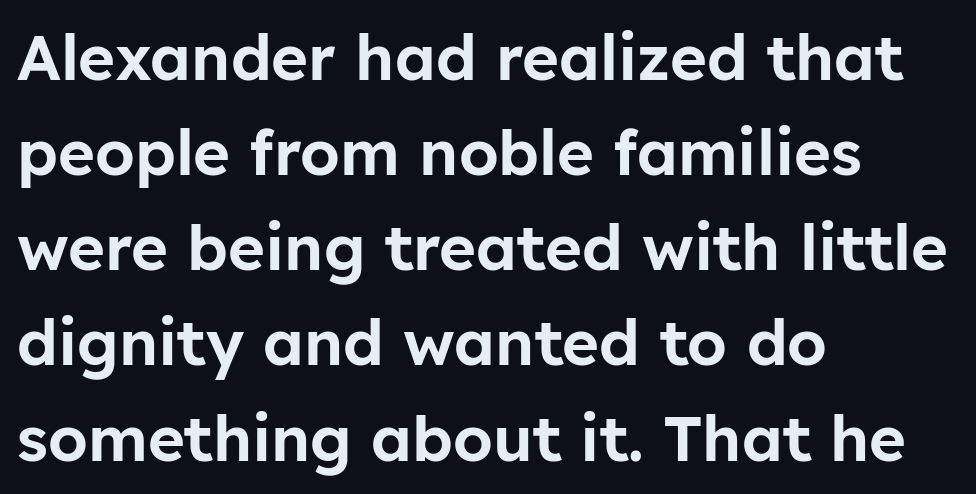
The image shows 63 px sans-serif type, upright; set left-aligned, normal line spacing (1.51x), normal letter spacing, not underlined; low stroke contrast and a medium x-height.
